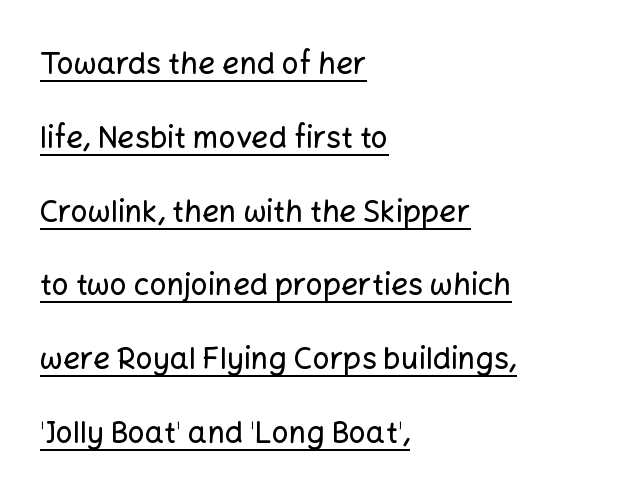
{"serif": "no", "italic": "no", "width": "normal", "stroke_contrast": "low", "x_height": "medium", "monospaced": "no", "underline": "yes", "align": "left", "line_spacing": "loose", "line_spacing_ratio": 2.46, "letter_spacing": "normal", "letter_spacing_em": 0.0, "glyph_px": 30}
